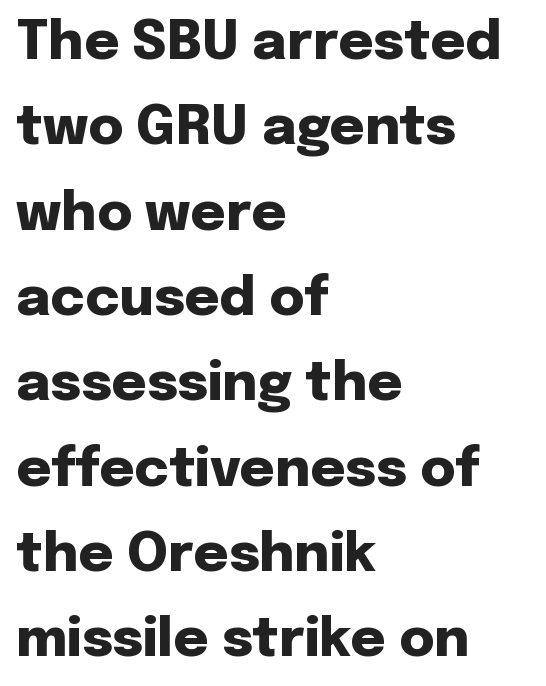
{"serif": "no", "italic": "no", "bold": "yes", "weight": "heavy", "width": "normal", "stroke_contrast": "low", "x_height": "medium", "monospaced": "no", "underline": "no", "align": "left", "line_spacing": "normal", "line_spacing_ratio": 1.58, "letter_spacing": "normal", "letter_spacing_em": 0.0, "glyph_px": 54}
